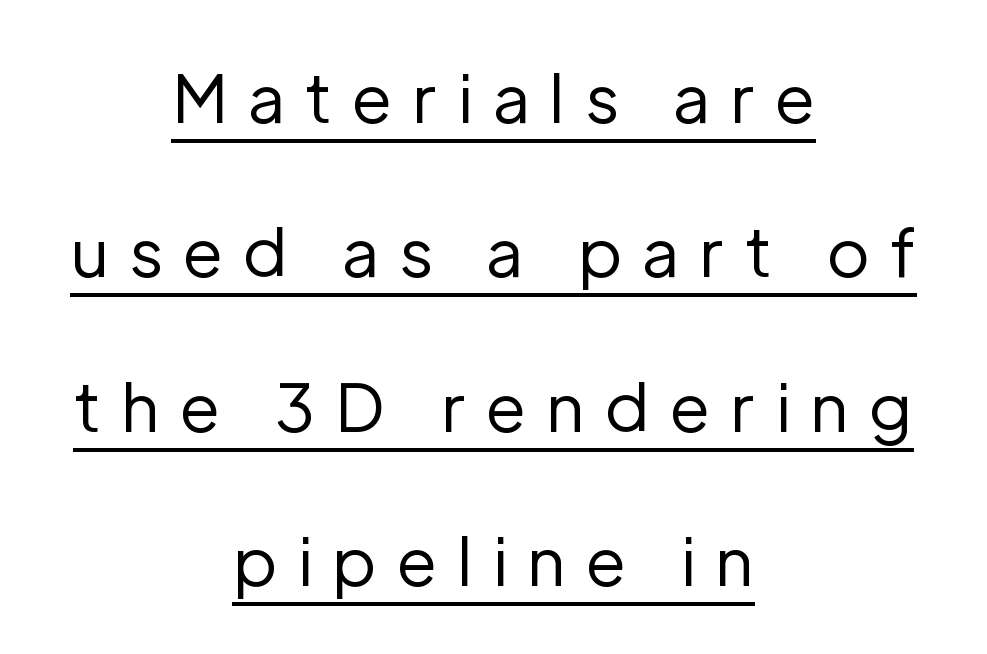
{"serif": "no", "italic": "no", "bold": "no", "weight": "regular", "width": "normal", "stroke_contrast": "low", "x_height": "medium", "monospaced": "no", "underline": "yes", "align": "center", "line_spacing": "loose", "line_spacing_ratio": 2.34, "letter_spacing": "wide", "letter_spacing_em": 0.3, "glyph_px": 66}
